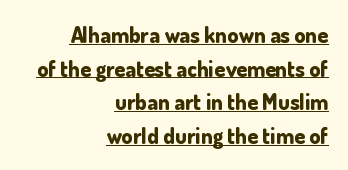
Q: Is the text bold? A: Yes.
Q: Is the text italic (slanted)? A: No, it is upright.
Q: Is the text underlined? A: Yes.
Q: How is the paragraph aligned? A: Right-aligned.
Q: Is the spacing between letters normal or unusually wide? A: Normal.
Q: Is the spacing between lines tight, normal or loose? A: Normal.
